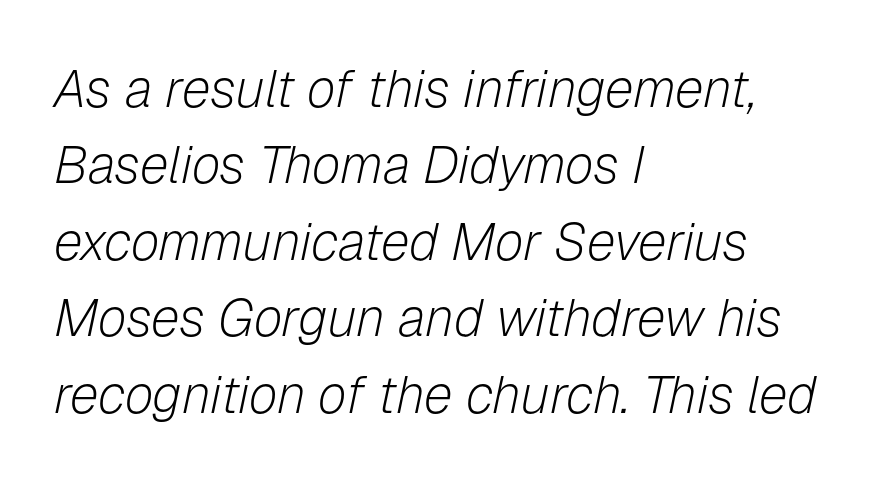
Character widths vary here, with narrow letters taking less room than wide ones. Characters are canted at an angle relative to the baseline's perpendicular. Each line starts at the same left margin while the right side varies. Counters stay open thanks to moderate or lighter strokes. This rendering features lettering with no underline. Words appear dense and cohesive because spacing is normal.
